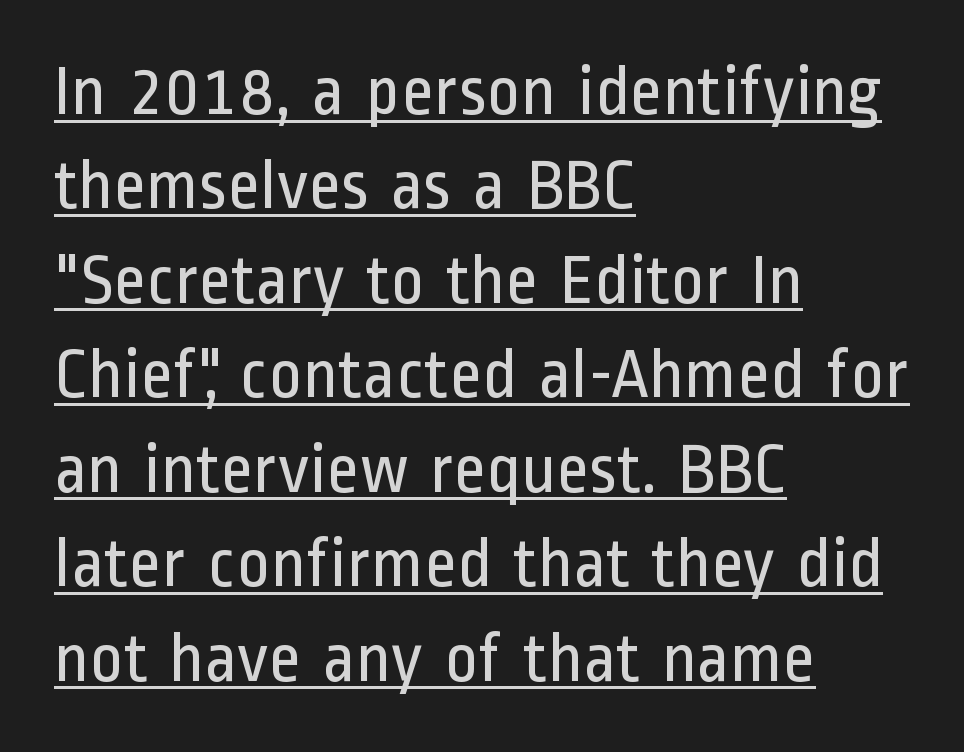
Q: Is the text bold? A: No.
Q: Is the text italic (slanted)? A: No, it is upright.
Q: Is the typeface a serif or a sans-serif typeface? A: Sans-serif.
Q: Is the text underlined? A: Yes.
Q: How is the paragraph aligned? A: Left-aligned.
Q: Is the spacing between letters normal or unusually wide? A: Normal.
Q: Is the spacing between lines tight, normal or loose? A: Normal.
Q: Width (condensed, normal, or wide)? A: Condensed.
Q: Stroke contrast? A: Low.
Q: x-height? A: Medium.
Q: Monospaced? A: No.
